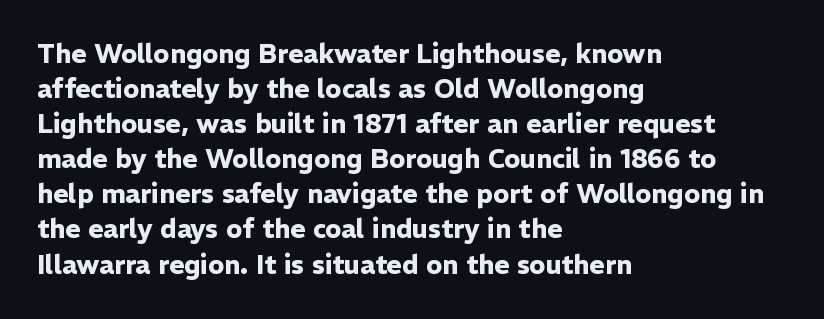
{"italic": "no", "bold": "yes", "underline": "no", "align": "left", "line_spacing": "normal", "line_spacing_ratio": 1.35, "letter_spacing": "normal", "letter_spacing_em": 0.0, "glyph_px": 26}
